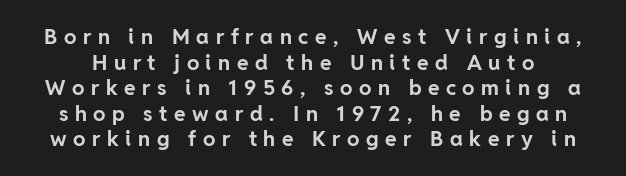
Does the lettering tilt? It doesn't — this is upright. What weight is shown? A full bold with thick strokes. Rule under the text: the space is simply empty. Is the letter spacing exaggerated? Yes — the characters are pushed far apart.
